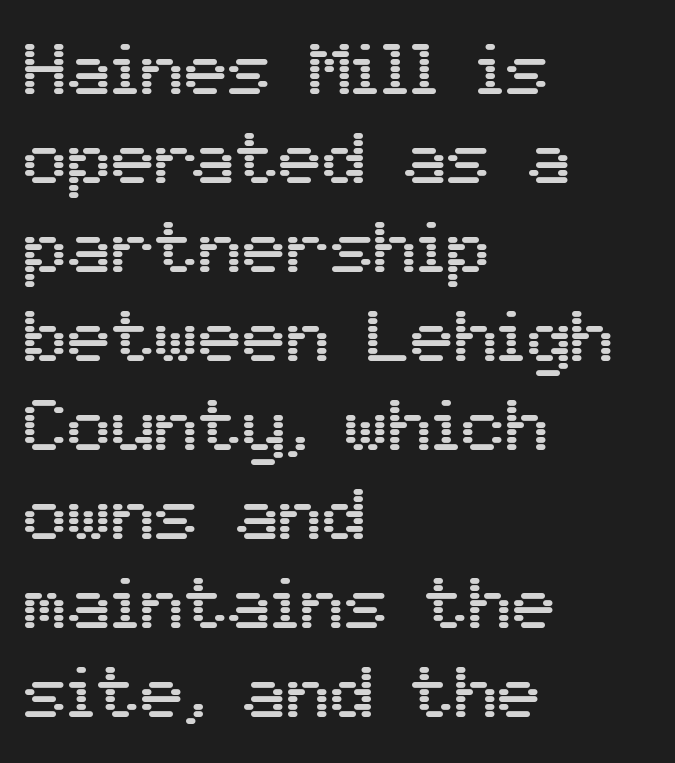
The image shows 73 px sans-serif type, upright; set left-aligned, line spacing 1.22x, normal letter spacing, not underlined; medium stroke contrast and a medium x-height.
